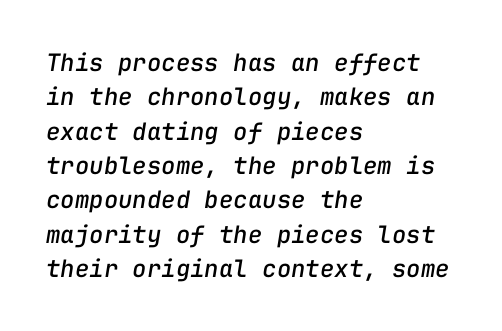
Successive baselines arrive at the customary interval. Inter-character spacing is left at the font's built-in metrics. This sample uses an oblique cut, with every glyph tilted off the vertical. Descender tails drop into unmarked territory. Layout note: lines flush left.
